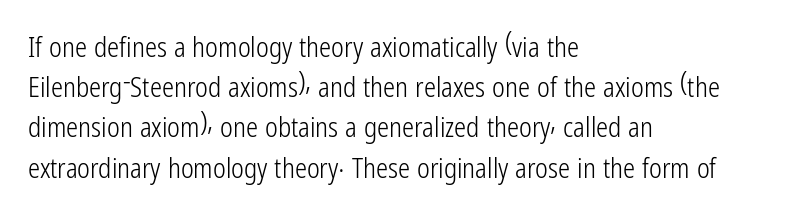
{"italic": "no", "bold": "no", "underline": "no", "align": "left", "line_spacing": "normal", "line_spacing_ratio": 1.49, "letter_spacing": "normal", "letter_spacing_em": 0.0, "glyph_px": 27}
